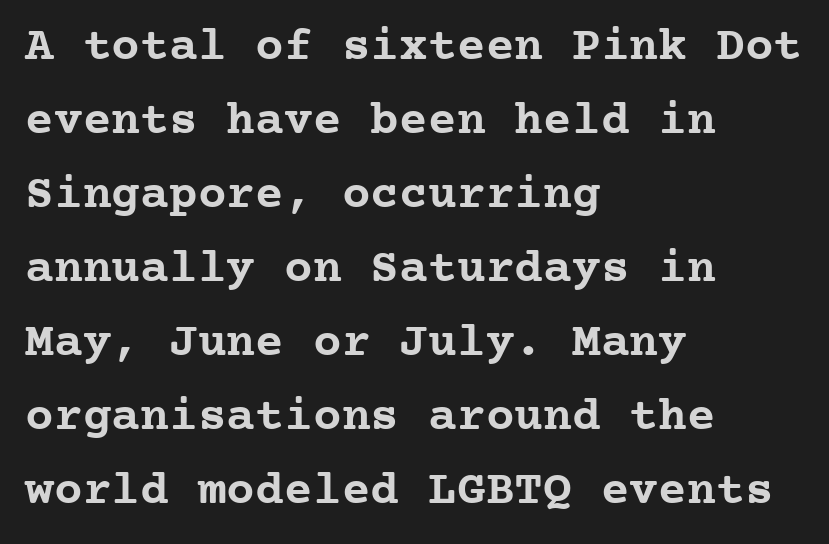
The image shows 48 px semibold serif type, upright, monospaced; set left-aligned, normal line spacing (1.54x), normal letter spacing, not underlined; low stroke contrast and a medium x-height.
